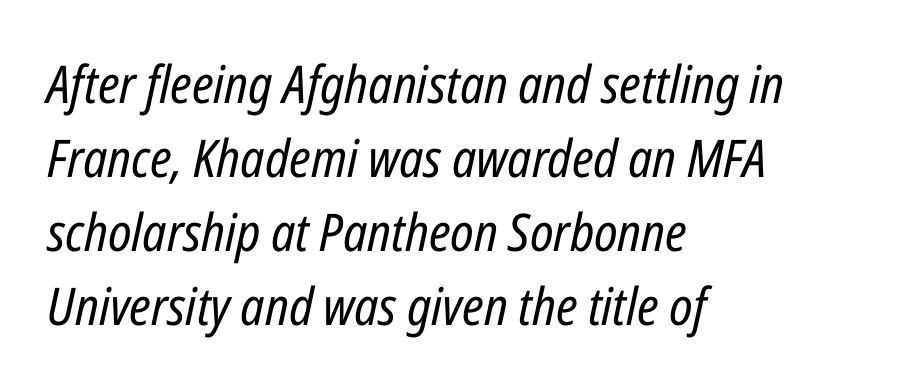
The passage shown leans; its letterforms are oblique. Varying glyph widths throughout — classic text-font behaviour. Vertically, the passage feels balanced, rows spaced as you'd expect. Nobody touched the tracking dial on this one. The typesetter chose a ragged-right arrangement here. No word sits above an underline.
